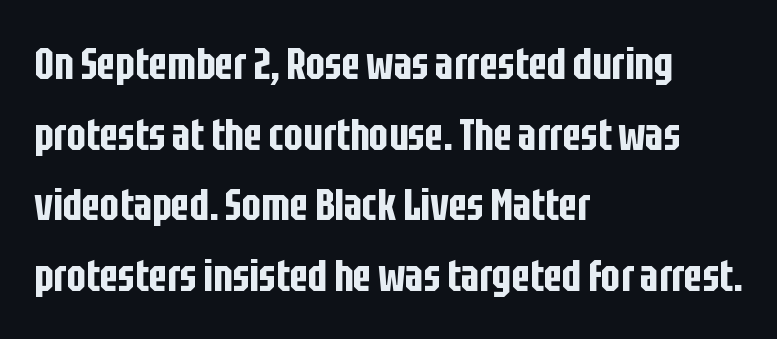
Q: Is the text italic (slanted)? A: No, it is upright.
Q: Is the typeface a serif or a sans-serif typeface? A: Sans-serif.
Q: Is the text underlined? A: No.
Q: How is the paragraph aligned? A: Left-aligned.
Q: Is the spacing between letters normal or unusually wide? A: Normal.
Q: Is the spacing between lines tight, normal or loose? A: Normal.
Q: Width (condensed, normal, or wide)? A: Condensed.
Q: Stroke contrast? A: Low.
Q: x-height? A: Large.
Q: Monospaced? A: No.
